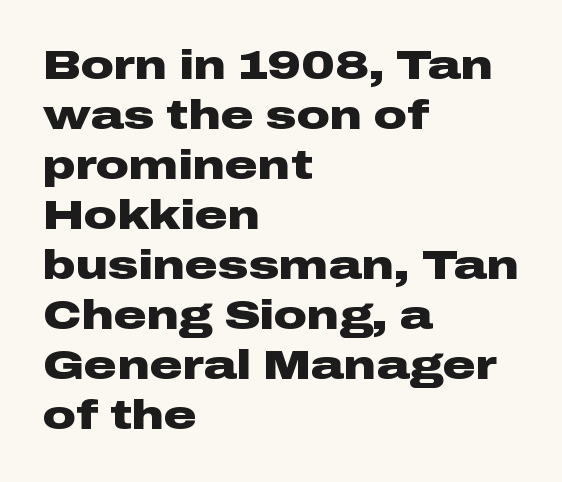
The image shows 41 px heavy, wide sans-serif type, upright; set left-aligned, line spacing 1.22x, normal letter spacing, not underlined; low stroke contrast and a medium x-height.
